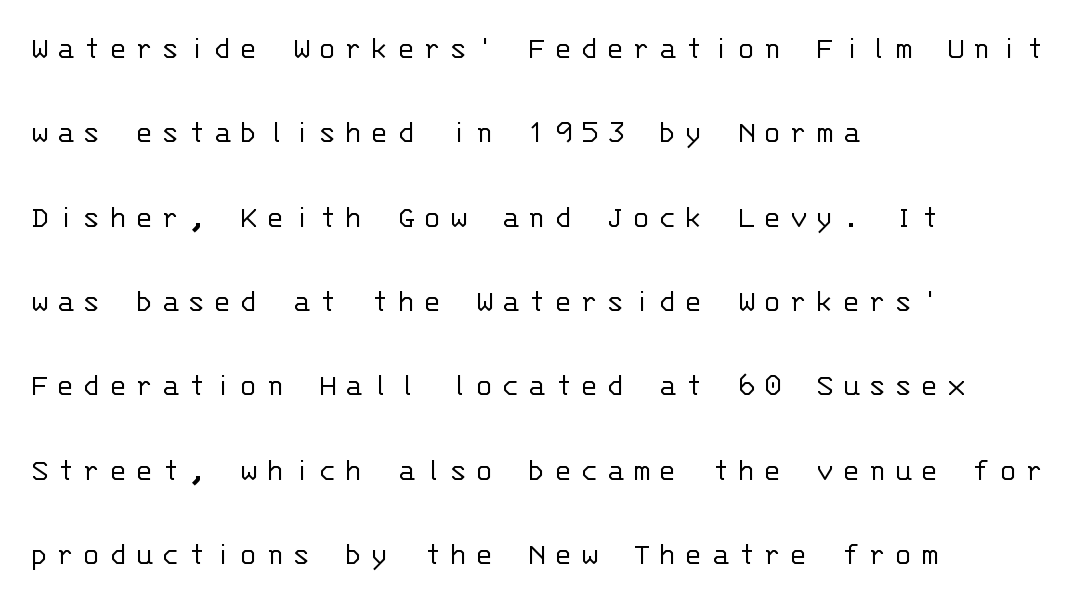
Q: Is the text bold? A: No.
Q: Is the text italic (slanted)? A: No, it is upright.
Q: Is the typeface a serif or a sans-serif typeface? A: Sans-serif.
Q: Is the text underlined? A: No.
Q: How is the paragraph aligned? A: Left-aligned.
Q: Is the spacing between letters normal or unusually wide? A: Unusually wide.
Q: Is the spacing between lines tight, normal or loose? A: Loose.
Q: Width (condensed, normal, or wide)? A: Normal.
Q: Stroke contrast? A: Low.
Q: x-height? A: Large.
Q: Monospaced? A: Yes.
